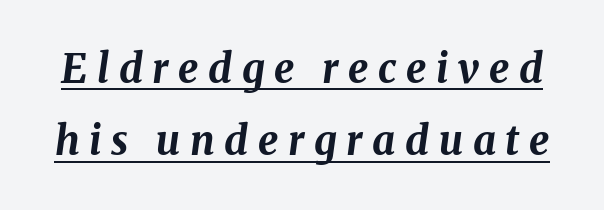
The image shows 40 px bold type, italic (leaning right); set line spacing 1.81x, unusually wide letter spacing (+0.24 em), underlined; medium stroke contrast and a medium x-height.
